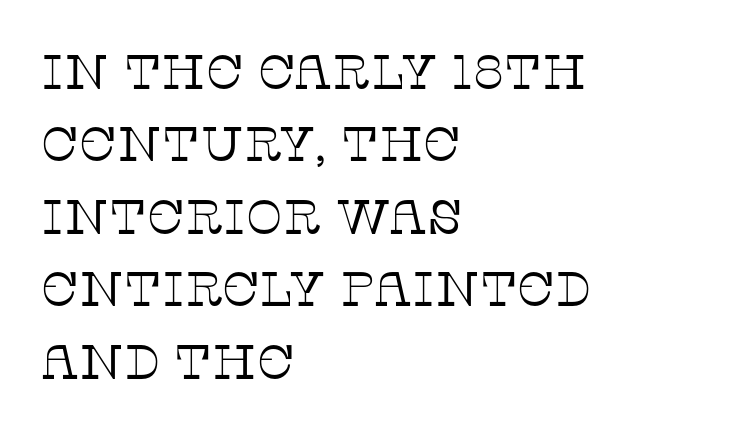
The face looks like a standard text weight, possibly lighter. Think of a printed novel: that variable character pitch is what you see here. The glyphs are unaccompanied by any horizontal stroke below them. Is the letter spacing exaggerated? No — it looks like the ordinary default.
